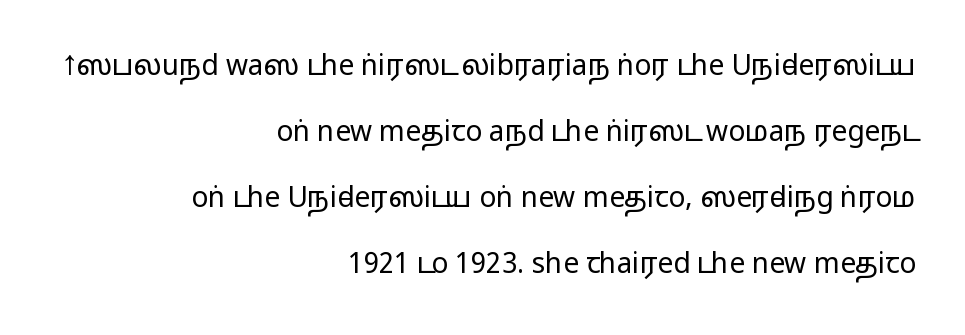
Q: Is the text bold? A: No.
Q: Is the text italic (slanted)? A: No, it is upright.
Q: Is the typeface a serif or a sans-serif typeface? A: Sans-serif.
Q: Is the text underlined? A: No.
Q: How is the paragraph aligned? A: Right-aligned.
Q: Is the spacing between letters normal or unusually wide? A: Normal.
Q: Is the spacing between lines tight, normal or loose? A: Loose.
Q: Width (condensed, normal, or wide)? A: Wide.
Q: Stroke contrast? A: Low.
Q: x-height? A: Medium.
Q: Monospaced? A: No.
